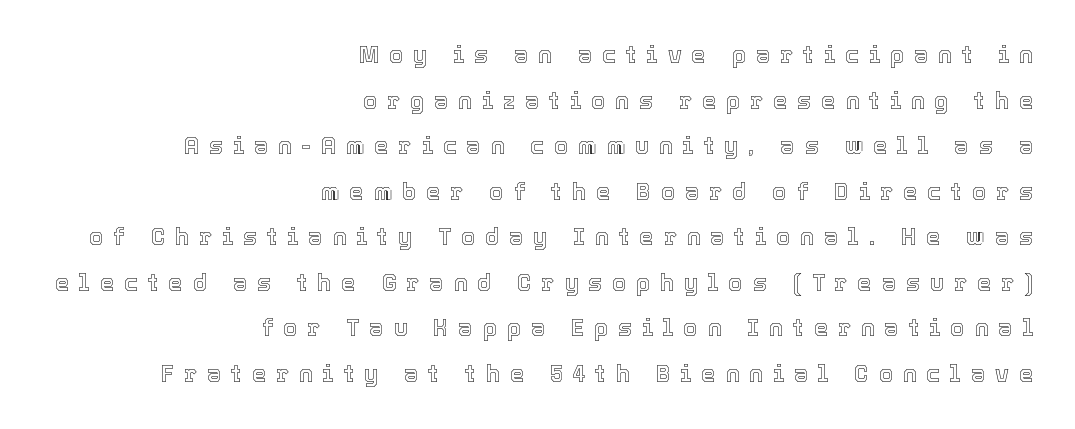
Q: Is the text italic (slanted)? A: No, it is upright.
Q: Is the text underlined? A: No.
Q: How is the paragraph aligned? A: Right-aligned.
Q: Is the spacing between letters normal or unusually wide? A: Unusually wide.
Q: Is the spacing between lines tight, normal or loose? A: Loose.
